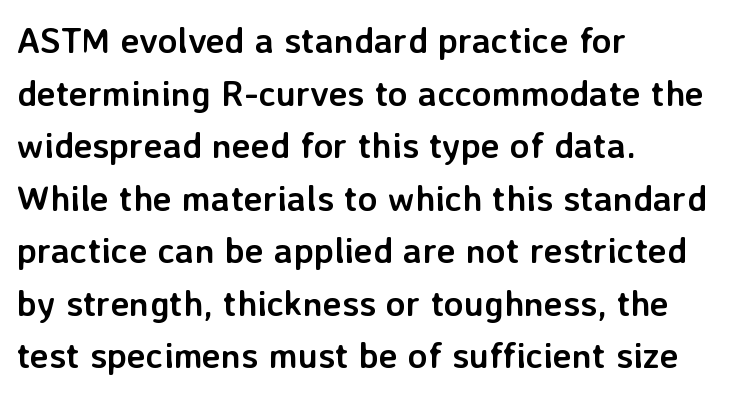
The image shows 36 px semibold sans-serif type, upright; set left-aligned, normal line spacing (1.46x), normal letter spacing, not underlined; low stroke contrast and a medium x-height.
